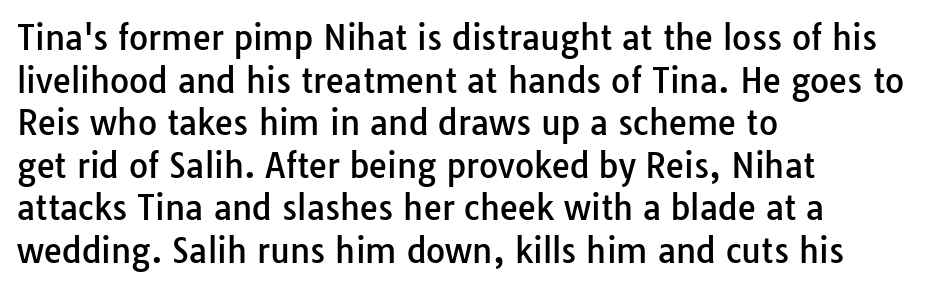
{"serif": "no", "italic": "no", "width": "normal", "stroke_contrast": "low", "x_height": "medium", "monospaced": "no", "underline": "no", "align": "left", "line_spacing": "normal", "line_spacing_ratio": 1.29, "letter_spacing": "normal", "letter_spacing_em": 0.0, "glyph_px": 33}
